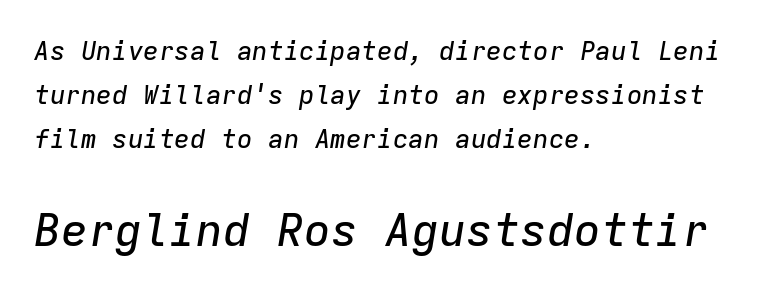
Students, observe: this is what conventionally led text looks like. The text block is weighted toward the left margin, trailing off unevenly rightward. A typesetter would call this monospace, since all characters share one set width. Has an underline been added? It has not. Block two is the big one; block one sits smaller above it.
